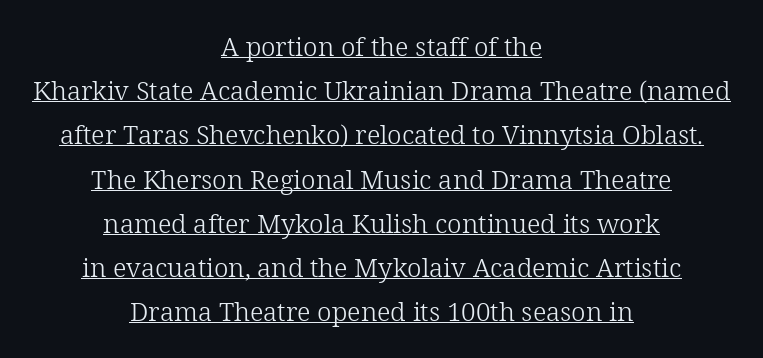
Q: Is the text bold? A: No.
Q: Is the text italic (slanted)? A: No, it is upright.
Q: Is the text underlined? A: Yes.
Q: How is the paragraph aligned? A: Centered.
Q: Is the spacing between letters normal or unusually wide? A: Normal.
Q: Is the spacing between lines tight, normal or loose? A: Normal.
